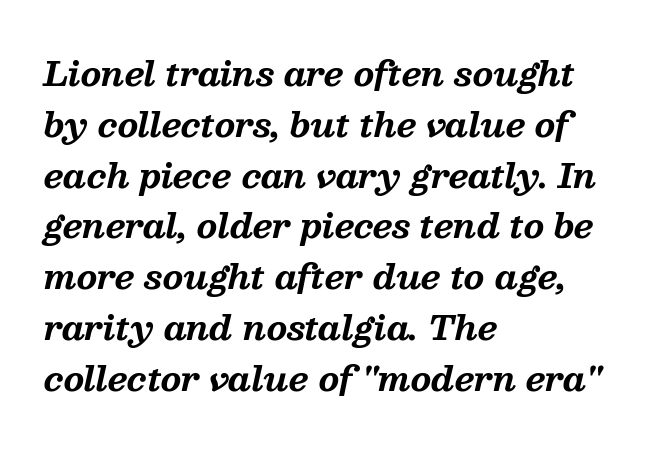
Q: Is the text bold? A: Yes.
Q: Is the text italic (slanted)? A: Yes, it leans right by about 13 degrees.
Q: Is the typeface a serif or a sans-serif typeface? A: Serif.
Q: Is the text underlined? A: No.
Q: How is the paragraph aligned? A: Left-aligned.
Q: Is the spacing between letters normal or unusually wide? A: Normal.
Q: Is the spacing between lines tight, normal or loose? A: Normal.
Q: Width (condensed, normal, or wide)? A: Normal.
Q: Stroke contrast? A: Medium.
Q: x-height? A: Medium.
Q: Monospaced? A: No.
